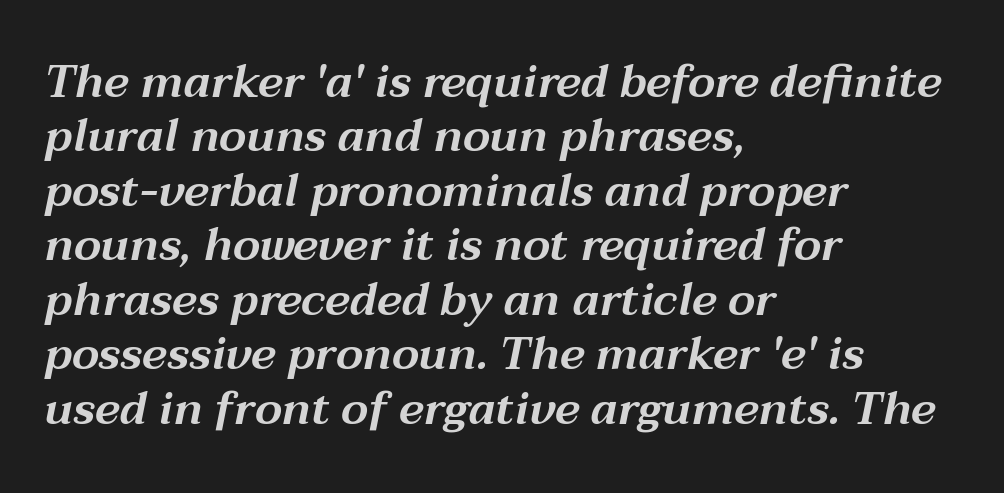
Q: Is the text italic (slanted)? A: Yes, it leans right by about 12 degrees.
Q: Is the text underlined? A: No.
Q: How is the paragraph aligned? A: Left-aligned.
Q: Is the spacing between letters normal or unusually wide? A: Normal.
Q: Width (condensed, normal, or wide)? A: Wide.
Q: Stroke contrast? A: Medium.
Q: x-height? A: Medium.
Q: Monospaced? A: No.
